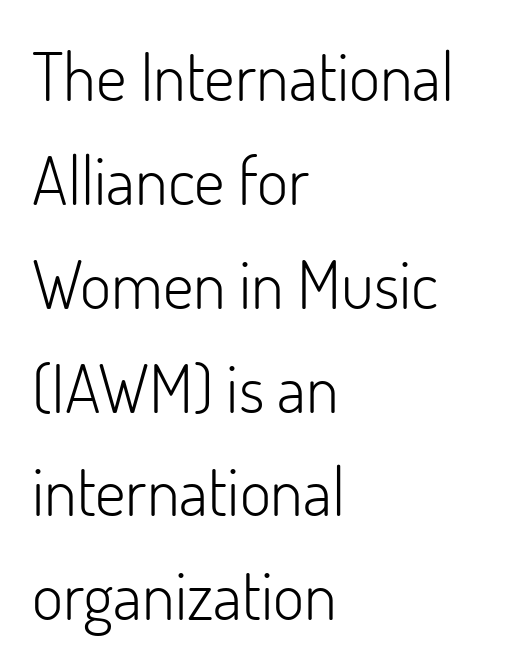
The image shows 67 px light sans-serif type, upright; set left-aligned, normal line spacing (1.55x), normal letter spacing, not underlined; low stroke contrast and a small x-height.
